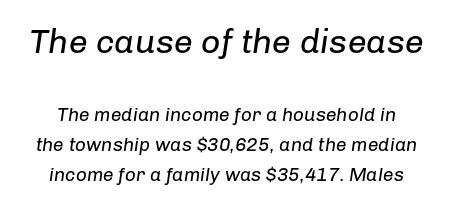
The image shows 34 px regular-weight type, italic (leaning right); set normal line spacing (1.6x), normal letter spacing, not underlined; the first (top) block is 1.79x larger; low stroke contrast and a medium x-height.
